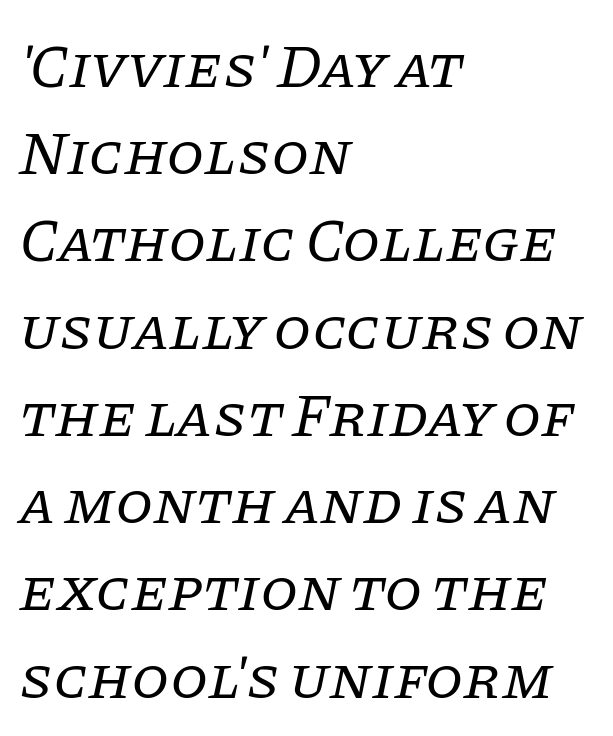
{"serif": "yes", "italic": "yes", "lean": "right", "slant_degrees": 11, "bold": "no", "weight": "regular", "width": "normal", "stroke_contrast": "low", "x_height": "large", "monospaced": "no", "underline": "no", "align": "left", "line_spacing": "normal", "line_spacing_ratio": 1.43, "letter_spacing": "normal", "letter_spacing_em": 0.0, "glyph_px": 61}
